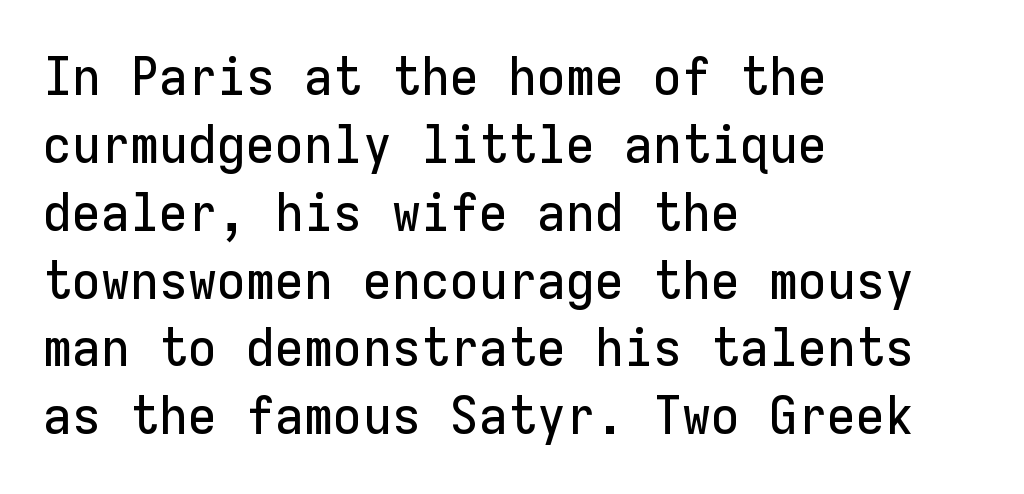
{"serif": "no", "italic": "no", "width": "normal", "stroke_contrast": "low", "x_height": "medium", "monospaced": "yes", "underline": "no", "align": "left", "line_spacing": "normal", "line_spacing_ratio": 1.28, "letter_spacing": "normal", "letter_spacing_em": 0.0, "glyph_px": 53}
